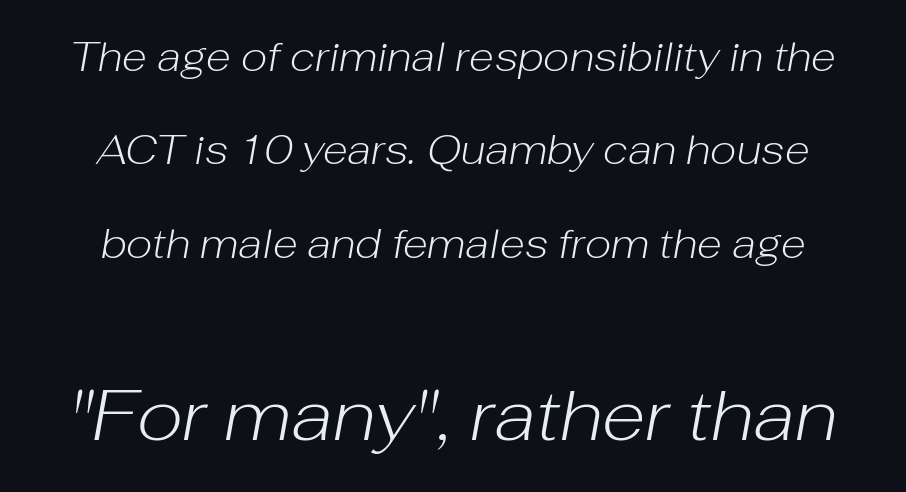
Looking at the ascenders, they clearly lean. Proportional: the letters do not fall into vertical columns. The typesetter chose a symmetrical, centered arrangement here. Caption: face not bold, strokes unweighted.
